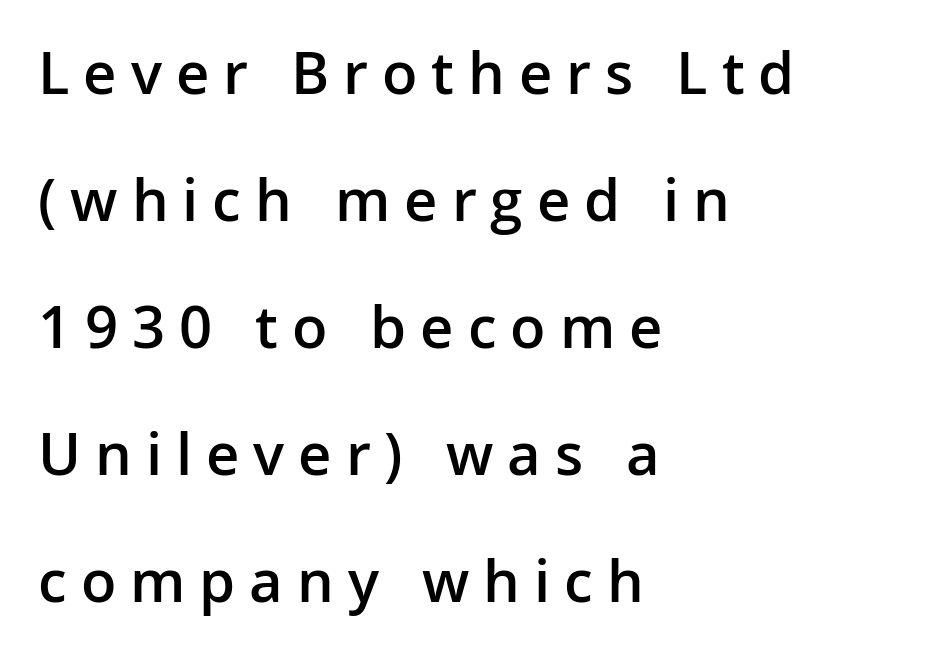
Q: Is the text bold? A: Semi-bold.
Q: Is the text italic (slanted)? A: No, it is upright.
Q: Is the typeface a serif or a sans-serif typeface? A: Sans-serif.
Q: Is the text underlined? A: No.
Q: How is the paragraph aligned? A: Left-aligned.
Q: Is the spacing between letters normal or unusually wide? A: Unusually wide.
Q: Is the spacing between lines tight, normal or loose? A: Loose.
Q: Width (condensed, normal, or wide)? A: Normal.
Q: Stroke contrast? A: Low.
Q: x-height? A: Medium.
Q: Monospaced? A: No.
